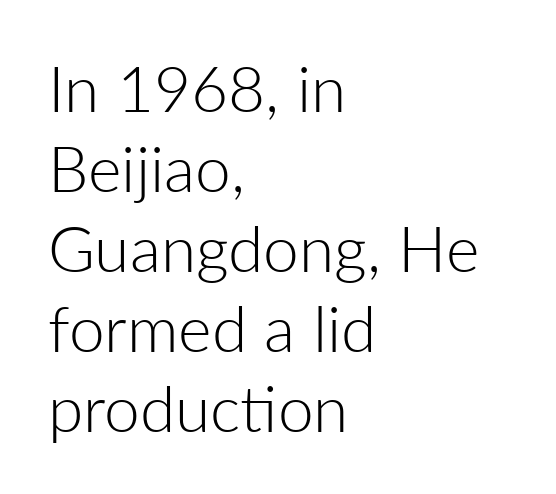
The image shows 64 px light sans-serif type, upright; set left-aligned, normal line spacing (1.25x), normal letter spacing, not underlined; low stroke contrast and a medium x-height.
